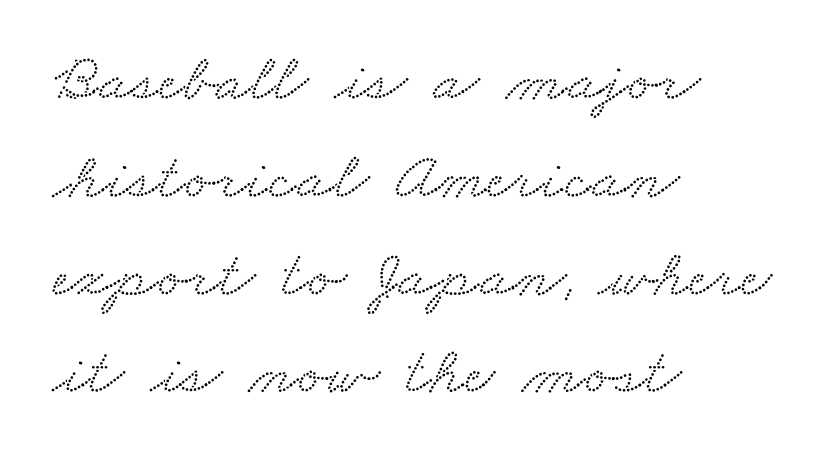
Q: Is the typeface a serif or a sans-serif typeface? A: Serif.
Q: Is the text underlined? A: No.
Q: How is the paragraph aligned? A: Left-aligned.
Q: Is the spacing between letters normal or unusually wide? A: Normal.
Q: Is the spacing between lines tight, normal or loose? A: Normal.
Q: Width (condensed, normal, or wide)? A: Wide.
Q: Stroke contrast? A: Low.
Q: x-height? A: Small.
Q: Monospaced? A: No.
